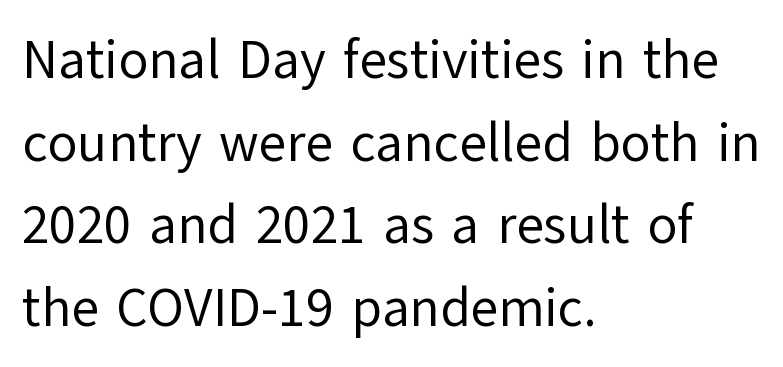
Q: Is the text bold? A: No.
Q: Is the text italic (slanted)? A: No, it is upright.
Q: Is the typeface a serif or a sans-serif typeface? A: Sans-serif.
Q: Is the text underlined? A: No.
Q: How is the paragraph aligned? A: Left-aligned.
Q: Is the spacing between letters normal or unusually wide? A: Normal.
Q: Is the spacing between lines tight, normal or loose? A: Normal.
Q: Width (condensed, normal, or wide)? A: Normal.
Q: Stroke contrast? A: Low.
Q: x-height? A: Medium.
Q: Monospaced? A: No.
